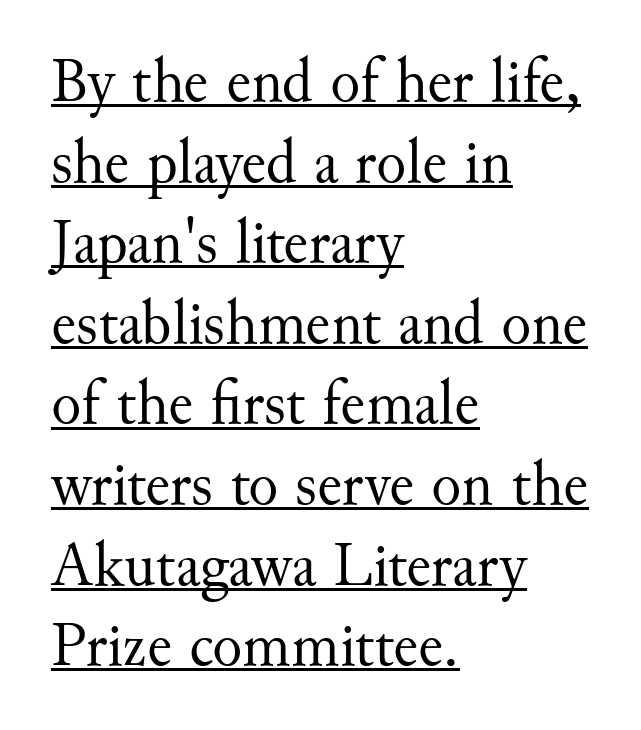
Q: Is the text bold? A: No.
Q: Is the text italic (slanted)? A: No, it is upright.
Q: Is the typeface a serif or a sans-serif typeface? A: Serif.
Q: Is the text underlined? A: Yes.
Q: How is the paragraph aligned? A: Left-aligned.
Q: Is the spacing between letters normal or unusually wide? A: Normal.
Q: Is the spacing between lines tight, normal or loose? A: Normal.
Q: Width (condensed, normal, or wide)? A: Normal.
Q: Stroke contrast? A: Medium.
Q: x-height? A: Small.
Q: Monospaced? A: No.
